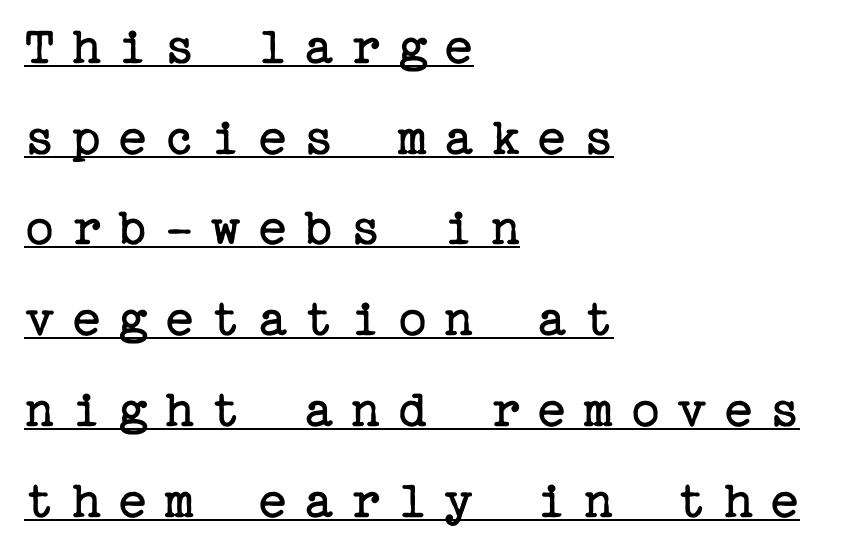
The image shows 55 px regular-weight serif type, upright; set left-aligned, normal line spacing (1.65x), unusually wide letter spacing (+0.3 em), underlined; low stroke contrast and a medium x-height.
